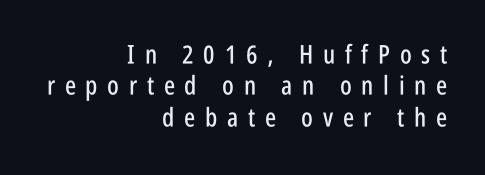
The letters are spread apart with noticeably loose tracking. The gap between lines stays unmarked. The ragged edge is on the left, which tells us the setting is flush right. Posture: vertical.
